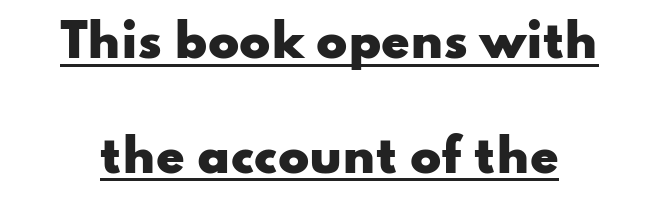
Q: Is the text bold? A: Yes.
Q: Is the text italic (slanted)? A: No, it is upright.
Q: Is the typeface a serif or a sans-serif typeface? A: Sans-serif.
Q: Is the text underlined? A: Yes.
Q: Is the spacing between letters normal or unusually wide? A: Normal.
Q: Is the spacing between lines tight, normal or loose? A: Loose.
Q: Width (condensed, normal, or wide)? A: Wide.
Q: Stroke contrast? A: Low.
Q: x-height? A: Small.
Q: Monospaced? A: No.
